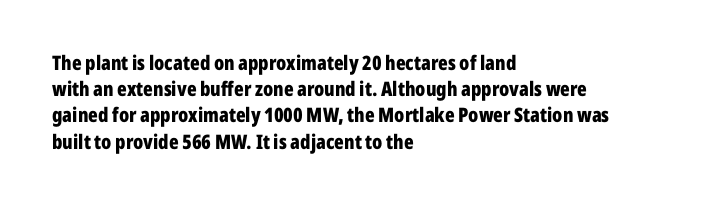
Leftover space on each line is placed entirely after the last word. Honestly, the row spacing looks completely unremarkable. This sample uses an upright cut, with every glyph sitting square on the baseline. A typesetter would call this zero additional tracking. Check the space under the baseline: it is left empty.
